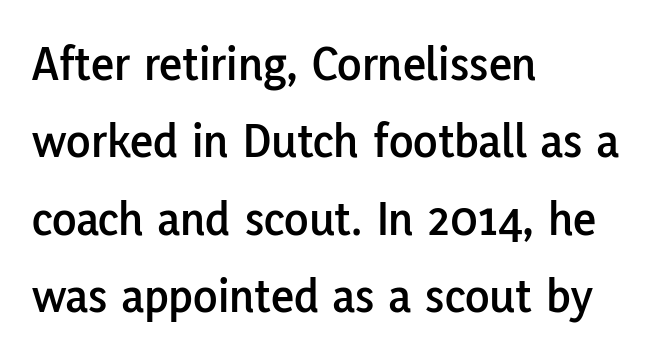
Do the characters align in a grid? No, the font is proportional. Is there any slant? The stems are plumb. No extra tracking has been applied to these lines. The rendering anchors every line to the left-hand side. The designer went with a sans here, leaving each stem footless. The rendering uses a moderate line-height, typical for paragraphs.
